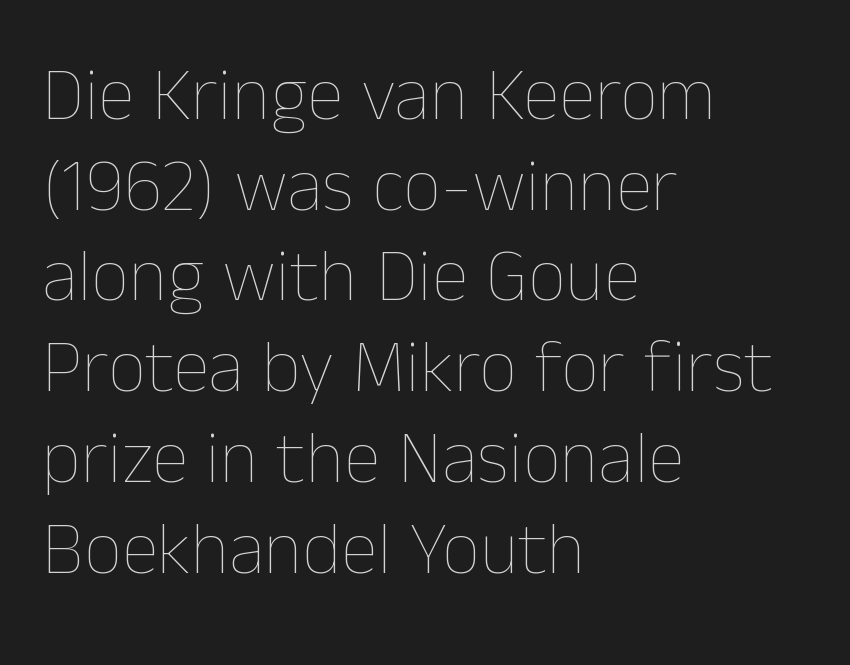
The image shows 75 px thin type, upright; set left-aligned, line spacing 1.21x, normal letter spacing, not underlined; low stroke contrast and a medium x-height.
